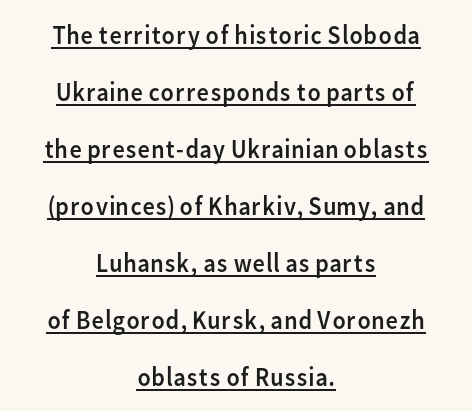
Q: Is the text bold? A: No.
Q: Is the text italic (slanted)? A: No, it is upright.
Q: Is the text underlined? A: Yes.
Q: How is the paragraph aligned? A: Centered.
Q: Is the spacing between letters normal or unusually wide? A: Normal.
Q: Is the spacing between lines tight, normal or loose? A: Loose.
